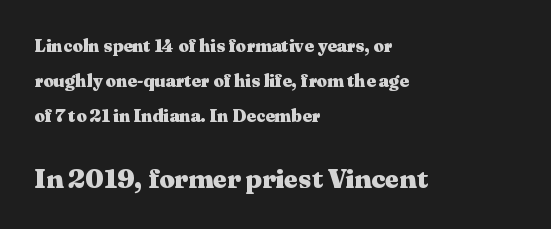
The image shows 27 px bold type, upright; set left-aligned, loose line spacing (1.95x), normal letter spacing, not underlined; the second (bottom) block is 1.5x larger.
